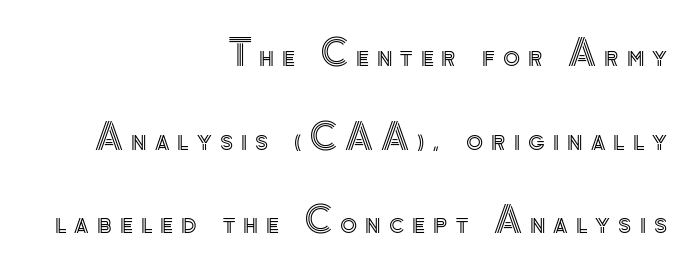
Q: Is the text italic (slanted)? A: No, it is upright.
Q: Is the text underlined? A: No.
Q: How is the paragraph aligned? A: Right-aligned.
Q: Is the spacing between letters normal or unusually wide? A: Unusually wide.
Q: Is the spacing between lines tight, normal or loose? A: Loose.
Q: Width (condensed, normal, or wide)? A: Normal.
Q: x-height? A: Small.
Q: Monospaced? A: No.
